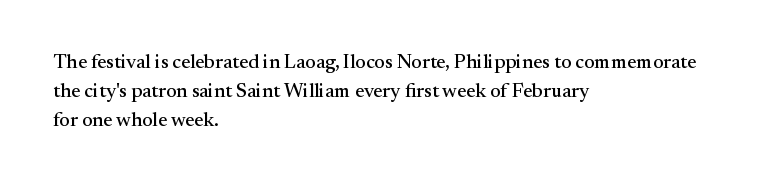
Q: Is the text italic (slanted)? A: No, it is upright.
Q: Is the text underlined? A: No.
Q: How is the paragraph aligned? A: Left-aligned.
Q: Is the spacing between letters normal or unusually wide? A: Normal.
Q: Is the spacing between lines tight, normal or loose? A: Normal.
